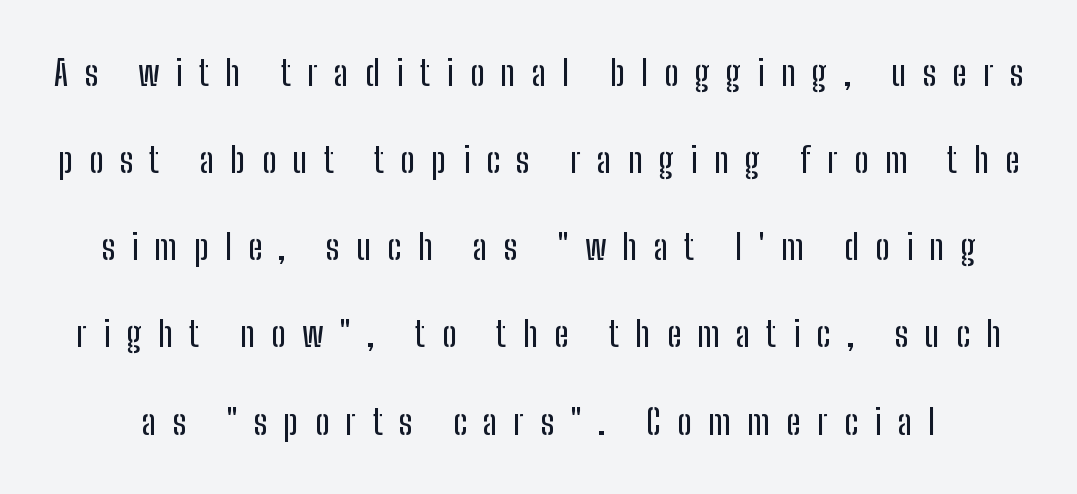
The image shows 35 px condensed sans-serif type, upright; set loose line spacing (2.49x), unusually wide letter spacing (+0.47 em), not underlined; low stroke contrast and a medium x-height.
